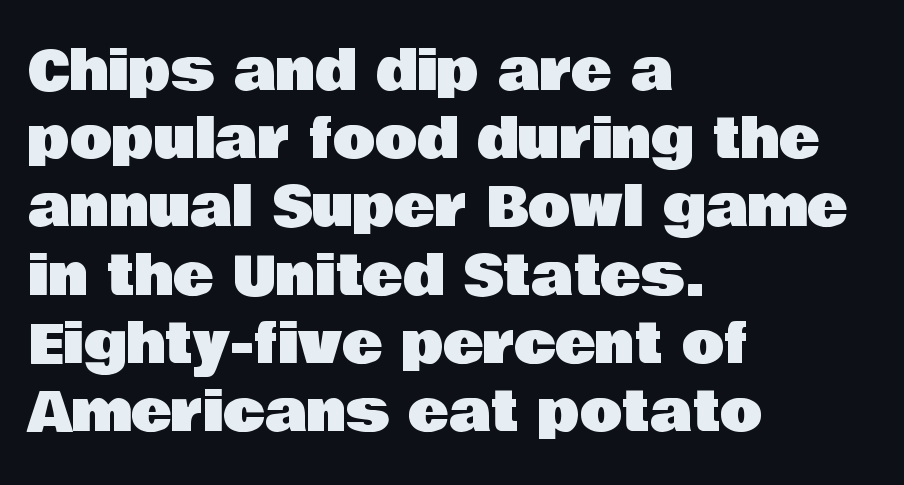
The lines in this sample share a left origin and differ only in where they stop. Typographically, this falls in the sans-serif category. Is the letter spacing exaggerated? No — it looks like the ordinary default. The letters stand upright; this is a roman face. Clear beneath every line of the passage. Spacing verdict: proportional, widths tailored to each character.
